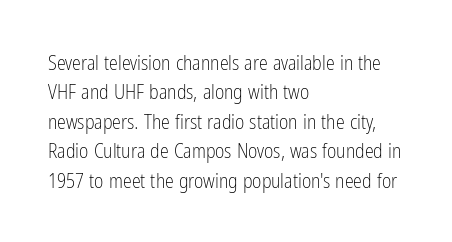
Look at the tracking — it's just the regular setting, nothing added. This sample keeps an unexceptional amount of space between lines. A typesetter would mark this as roman, not italic. Each row of text sits above clean, open space. Ink coverage per letter is moderate at most. This rendering uses left alignment, leaving the right contour irregular.
